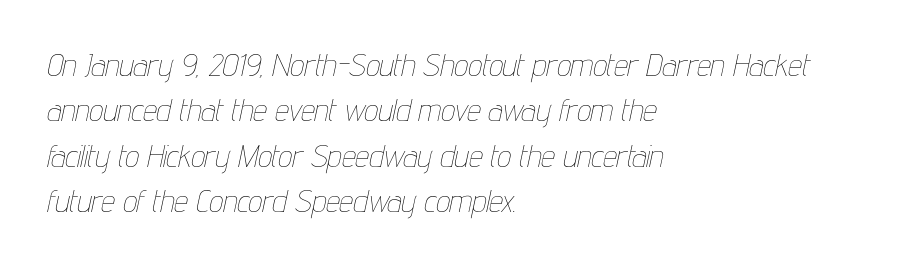
{"italic": "yes", "lean": "right", "slant_degrees": 12, "bold": "no", "weight": "thin", "width": "condensed", "stroke_contrast": "low", "x_height": "medium", "monospaced": "no", "underline": "no", "align": "left", "line_spacing": "normal", "line_spacing_ratio": 1.46, "letter_spacing": "normal", "letter_spacing_em": 0.0, "glyph_px": 31}
